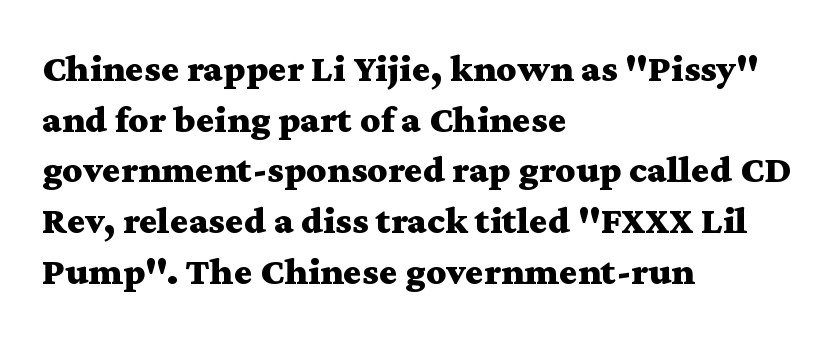
The image shows 39 px bold, wide serif type, upright; set left-aligned, normal line spacing (1.3x), normal letter spacing, not underlined; medium stroke contrast and a medium x-height.
